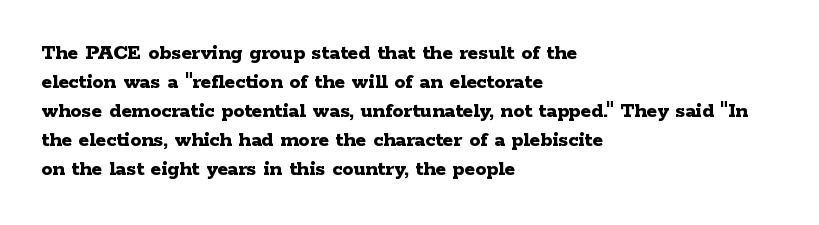
{"italic": "no", "bold": "yes", "underline": "no", "align": "left", "line_spacing": "normal", "line_spacing_ratio": 1.32, "letter_spacing": "normal", "letter_spacing_em": 0.0, "glyph_px": 22}
